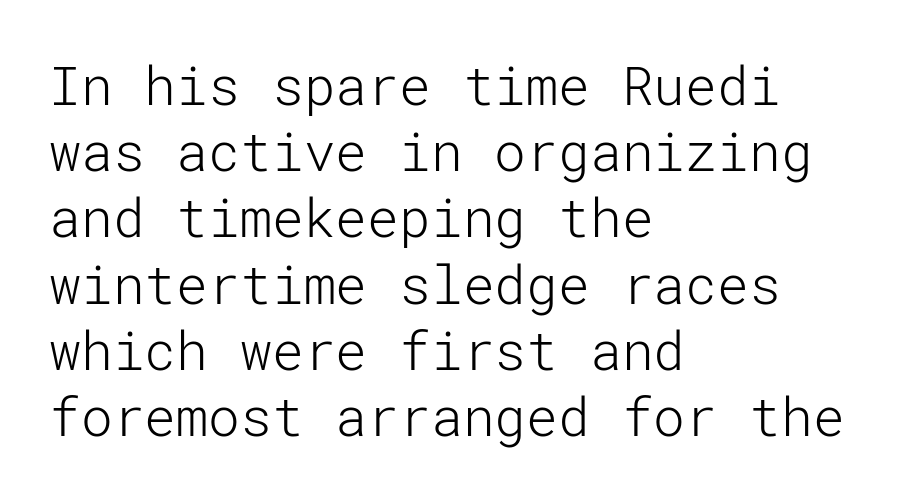
The font sits on the lighter half of the weight spectrum, regular included. The ragged edge is on the right, which tells us the setting is flush left. Posture: upright roman. The line texture is even and compact thanks to regular tracking.
